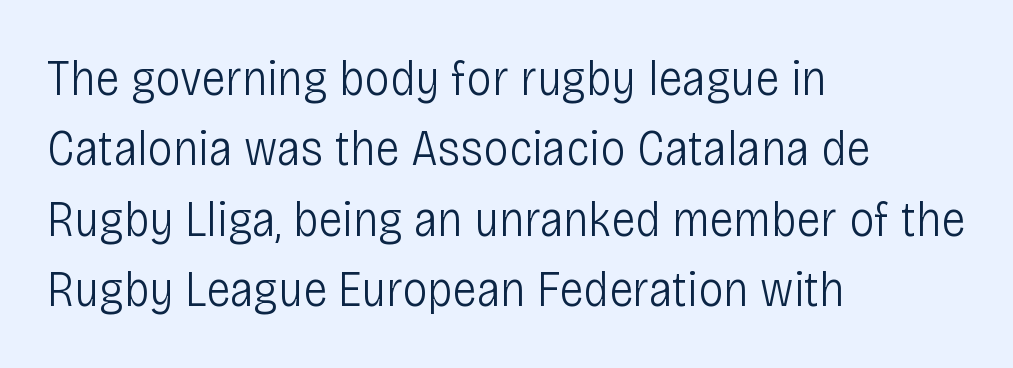
{"serif": "no", "italic": "no", "bold": "no", "weight": "light", "width": "condensed", "stroke_contrast": "low", "x_height": "large", "monospaced": "no", "underline": "no", "align": "left", "line_spacing": "normal", "line_spacing_ratio": 1.38, "letter_spacing": "normal", "letter_spacing_em": 0.0, "glyph_px": 51}
